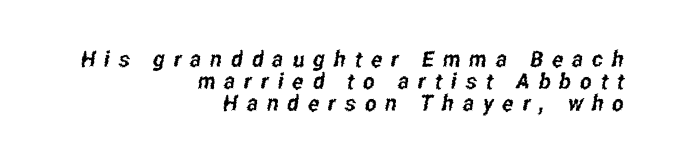
The image shows 22 px text type; set right-aligned, tight line spacing (1.0x), unusually wide letter spacing (+0.41 em), not underlined.
